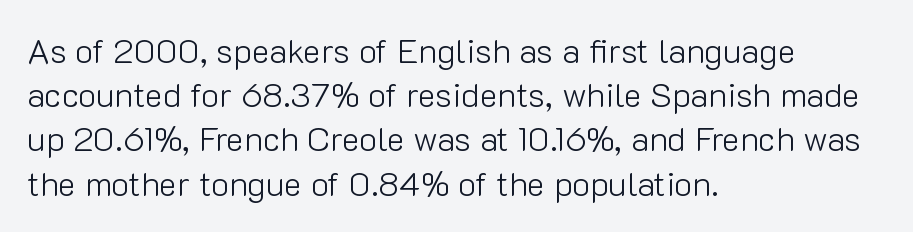
One-word summary of the alignment: left. Notice how the stems are strictly vertical — no italics here. Whoever set this chose a conventional vertical rhythm. Each stroke keeps to a modest, everyday thickness or less. Here the designer chose a conventional face with non-uniform glyph widths. The specimen omits any rule beneath the text block's lines.
